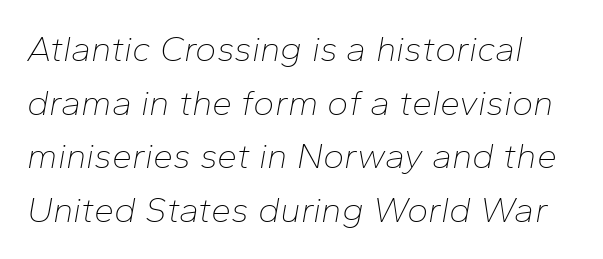
Q: Is the text bold? A: No.
Q: Is the text italic (slanted)? A: Yes, it leans right by about 10 degrees.
Q: Is the text underlined? A: No.
Q: Is the spacing between letters normal or unusually wide? A: Normal.
Q: Is the spacing between lines tight, normal or loose? A: Normal.
Q: Width (condensed, normal, or wide)? A: Normal.
Q: Stroke contrast? A: Low.
Q: x-height? A: Medium.
Q: Monospaced? A: No.
